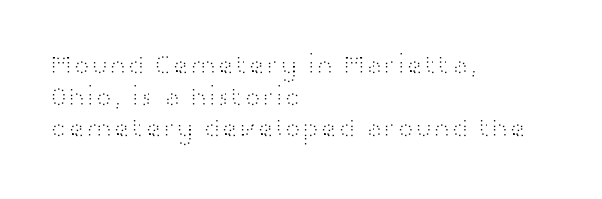
Q: Is the text bold? A: No.
Q: Is the text italic (slanted)? A: No, it is upright.
Q: Is the text underlined? A: No.
Q: How is the paragraph aligned? A: Left-aligned.
Q: Is the spacing between letters normal or unusually wide? A: Normal.
